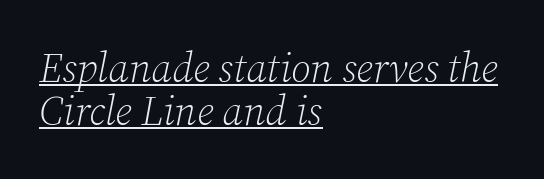
{"serif": "yes", "italic": "yes", "lean": "right", "slant_degrees": 12, "bold": "no", "weight": "light", "width": "normal", "stroke_contrast": "low", "x_height": "medium", "monospaced": "no", "underline": "yes", "align": "left", "line_spacing": "tight", "line_spacing_ratio": 1.05, "letter_spacing": "normal", "letter_spacing_em": 0.0, "glyph_px": 41}
